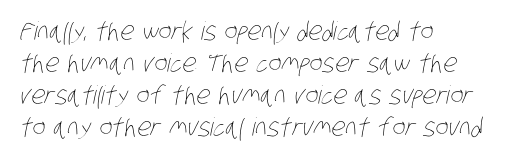
{"bold": "no", "underline": "no", "align": "left", "line_spacing": "normal", "line_spacing_ratio": 1.28, "letter_spacing": "normal", "letter_spacing_em": 0.0, "glyph_px": 25}
